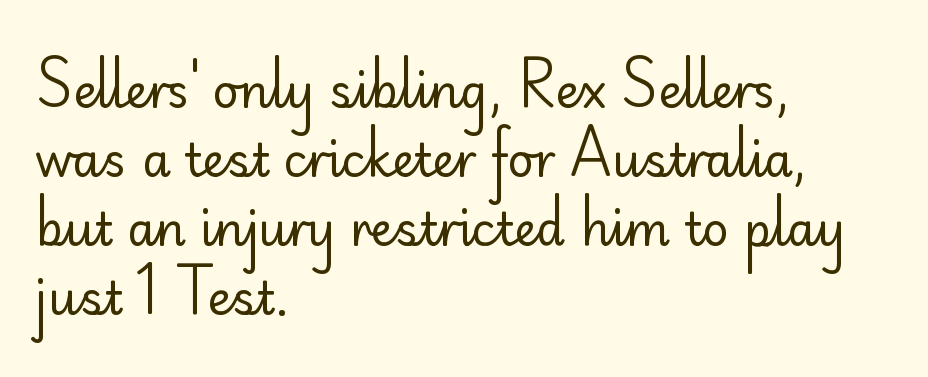
{"serif": "no", "italic": "no", "bold": "no", "weight": "regular", "width": "normal", "stroke_contrast": "low", "x_height": "small", "monospaced": "no", "underline": "no", "align": "left", "line_spacing": "normal", "line_spacing_ratio": 1.5, "letter_spacing": "normal", "letter_spacing_em": 0.0, "glyph_px": 46}
